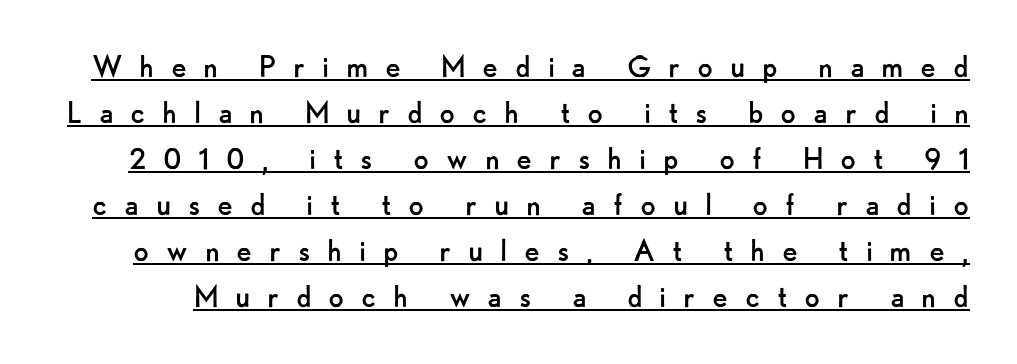
Q: Is the text bold? A: No.
Q: Is the text italic (slanted)? A: No, it is upright.
Q: Is the typeface a serif or a sans-serif typeface? A: Sans-serif.
Q: Is the text underlined? A: Yes.
Q: Is the spacing between letters normal or unusually wide? A: Unusually wide.
Q: Is the spacing between lines tight, normal or loose? A: Normal.
Q: Width (condensed, normal, or wide)? A: Normal.
Q: Stroke contrast? A: Low.
Q: x-height? A: Small.
Q: Monospaced? A: No.
